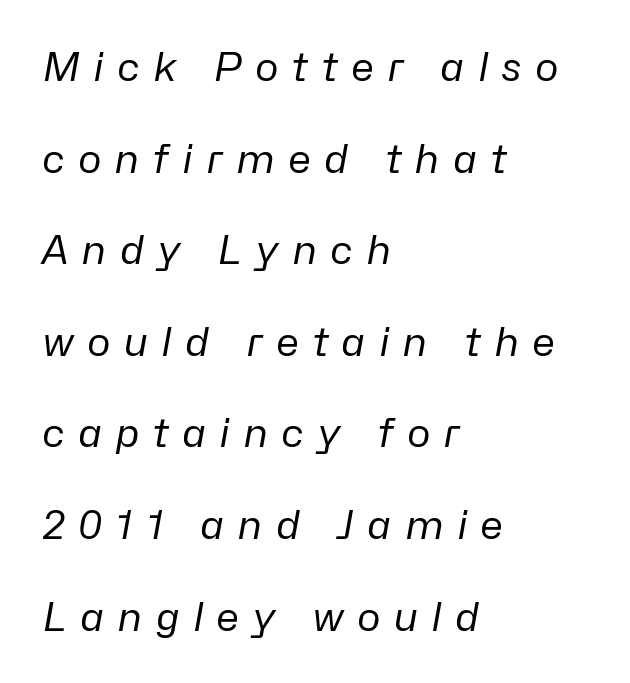
{"italic": "yes", "lean": "right", "slant_degrees": 10, "bold": "no", "weight": "regular", "width": "normal", "stroke_contrast": "low", "x_height": "medium", "monospaced": "no", "underline": "no", "align": "left", "line_spacing": "loose", "line_spacing_ratio": 2.29, "letter_spacing": "wide", "letter_spacing_em": 0.32, "glyph_px": 40}
